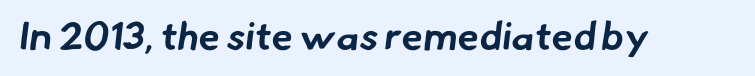
The image shows 39 px bold sans-serif type; set normal letter spacing, not underlined; low stroke contrast and a small x-height.
